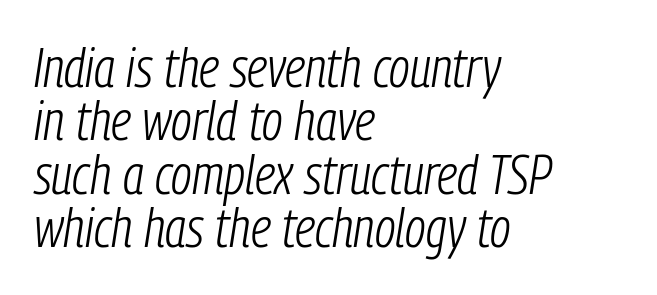
Q: Is the text bold? A: No.
Q: Is the text italic (slanted)? A: Yes, it leans right by about 9 degrees.
Q: Is the text underlined? A: No.
Q: How is the paragraph aligned? A: Left-aligned.
Q: Is the spacing between letters normal or unusually wide? A: Normal.
Q: Is the spacing between lines tight, normal or loose? A: Tight.
Q: Width (condensed, normal, or wide)? A: Condensed.
Q: Stroke contrast? A: Low.
Q: x-height? A: Medium.
Q: Monospaced? A: No.
